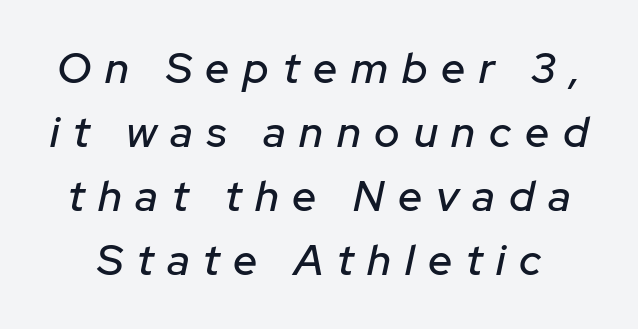
Q: Is the text italic (slanted)? A: Yes, it leans right by about 12 degrees.
Q: Is the text underlined? A: No.
Q: Is the spacing between letters normal or unusually wide? A: Unusually wide.
Q: Is the spacing between lines tight, normal or loose? A: Normal.
Q: Width (condensed, normal, or wide)? A: Normal.
Q: Stroke contrast? A: Low.
Q: x-height? A: Medium.
Q: Monospaced? A: No.
